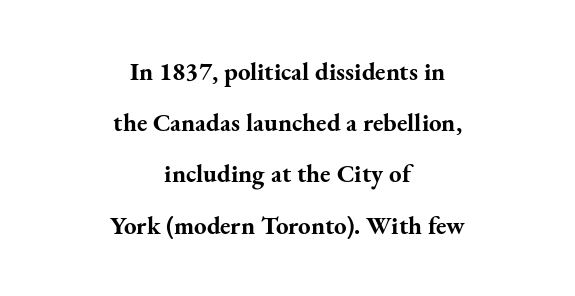
These lines keep a tight, regular rhythm from letter to letter. The line-height multiplier appears high, well above default. Each glyph is drawn with heavy, bold strokes. Descenders are the only things crossing below the line.
